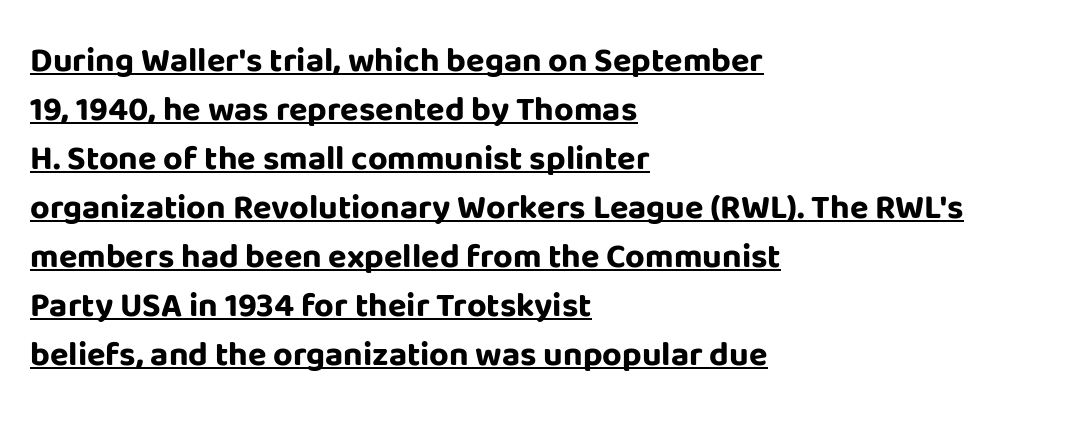
Q: Is the text bold? A: Yes.
Q: Is the text italic (slanted)? A: No, it is upright.
Q: Is the typeface a serif or a sans-serif typeface? A: Sans-serif.
Q: Is the text underlined? A: Yes.
Q: How is the paragraph aligned? A: Left-aligned.
Q: Is the spacing between letters normal or unusually wide? A: Normal.
Q: Is the spacing between lines tight, normal or loose? A: Normal.
Q: Width (condensed, normal, or wide)? A: Normal.
Q: Stroke contrast? A: Low.
Q: x-height? A: Large.
Q: Monospaced? A: No.
